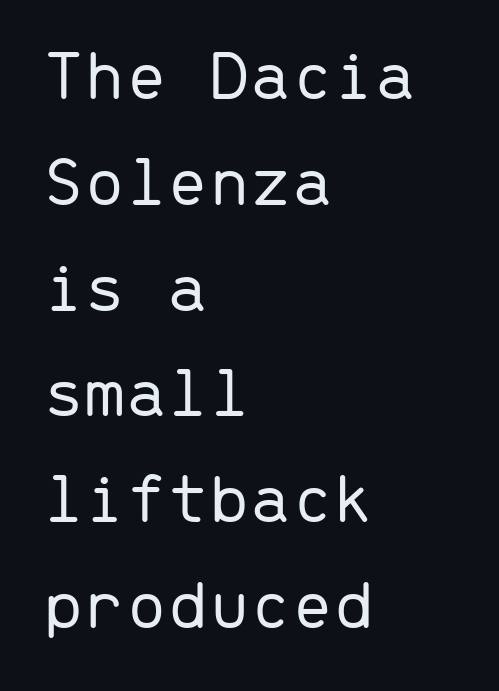
The image shows 74 px light sans-serif type, upright, monospaced; set left-aligned, normal line spacing (1.43x), normal letter spacing, not underlined; low stroke contrast and a medium x-height.
